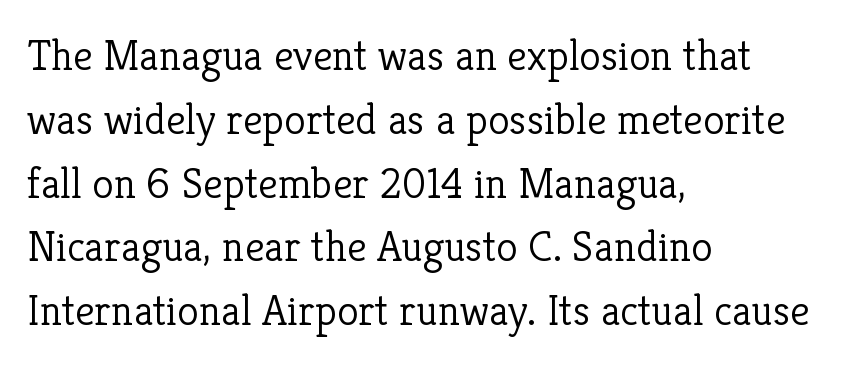
Q: Is the text bold? A: No.
Q: Is the text italic (slanted)? A: No, it is upright.
Q: Is the typeface a serif or a sans-serif typeface? A: Serif.
Q: Is the text underlined? A: No.
Q: How is the paragraph aligned? A: Left-aligned.
Q: Is the spacing between letters normal or unusually wide? A: Normal.
Q: Is the spacing between lines tight, normal or loose? A: Normal.
Q: Width (condensed, normal, or wide)? A: Normal.
Q: Stroke contrast? A: Low.
Q: x-height? A: Medium.
Q: Monospaced? A: No.
